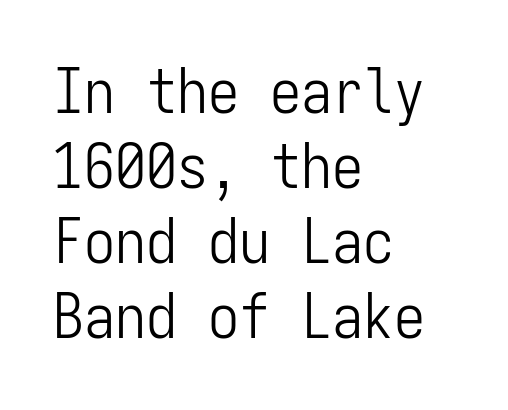
{"serif": "no", "italic": "no", "bold": "no", "weight": "light", "width": "condensed", "stroke_contrast": "low", "x_height": "medium", "monospaced": "yes", "underline": "no", "align": "left", "line_spacing_ratio": 1.21, "letter_spacing": "normal", "letter_spacing_em": 0.0, "glyph_px": 62}
